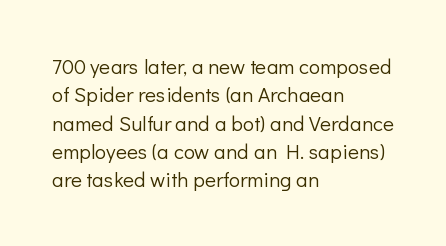
The image shows 21 px text type, upright; set left-aligned, normal line spacing (1.35x), normal letter spacing, not underlined.
